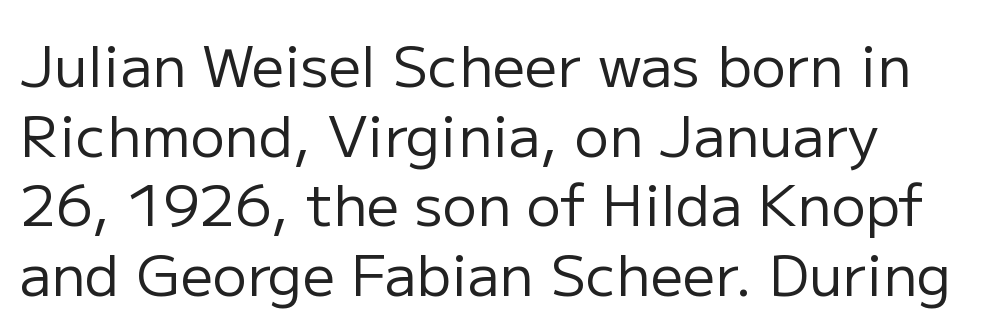
Q: Is the text bold? A: No.
Q: Is the text italic (slanted)? A: No, it is upright.
Q: Is the typeface a serif or a sans-serif typeface? A: Sans-serif.
Q: Is the text underlined? A: No.
Q: Is the spacing between letters normal or unusually wide? A: Normal.
Q: Width (condensed, normal, or wide)? A: Normal.
Q: Stroke contrast? A: Low.
Q: x-height? A: Medium.
Q: Monospaced? A: No.
